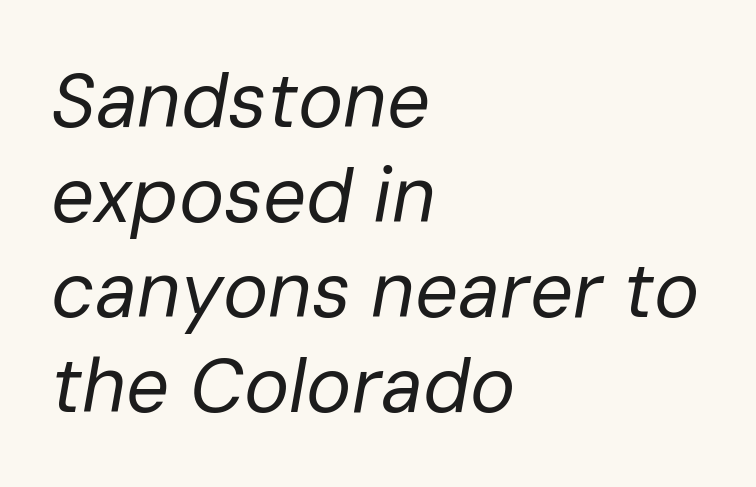
These lines are rendered in a variable-pitch font. The typeface has the unassuming heft of standard copy or less. The line-height multiplier appears to be the usual default. How are the letters spaced? Ordinarily, with no added tracking.
